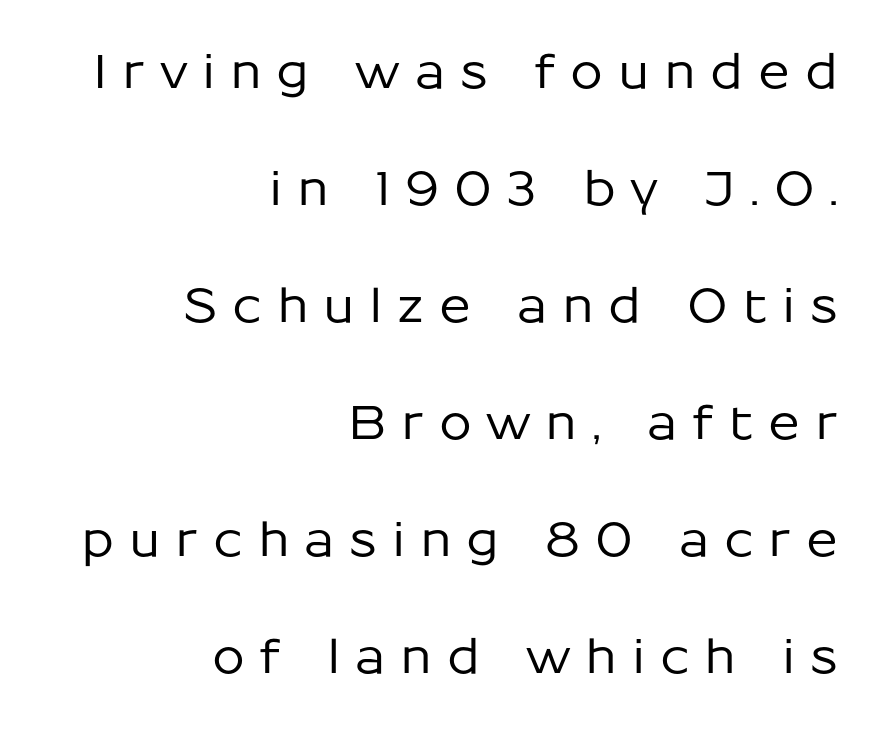
Q: Is the text italic (slanted)? A: No, it is upright.
Q: Is the typeface a serif or a sans-serif typeface? A: Sans-serif.
Q: Is the text underlined? A: No.
Q: How is the paragraph aligned? A: Right-aligned.
Q: Is the spacing between letters normal or unusually wide? A: Unusually wide.
Q: Is the spacing between lines tight, normal or loose? A: Loose.
Q: Width (condensed, normal, or wide)? A: Normal.
Q: Stroke contrast? A: Low.
Q: x-height? A: Medium.
Q: Monospaced? A: No.
